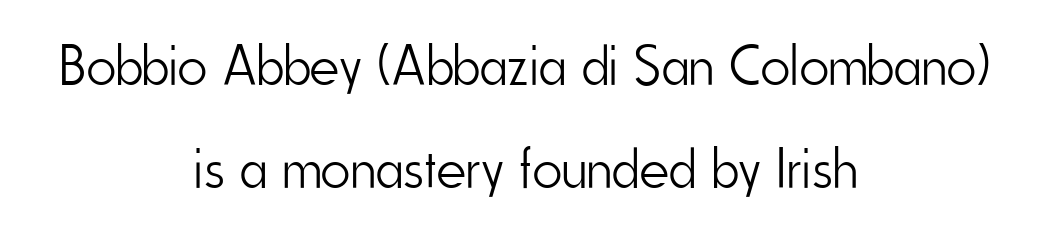
Q: Is the text bold? A: No.
Q: Is the text italic (slanted)? A: No, it is upright.
Q: Is the typeface a serif or a sans-serif typeface? A: Sans-serif.
Q: Is the text underlined? A: No.
Q: How is the paragraph aligned? A: Centered.
Q: Is the spacing between letters normal or unusually wide? A: Normal.
Q: Width (condensed, normal, or wide)? A: Condensed.
Q: Stroke contrast? A: Low.
Q: x-height? A: Small.
Q: Monospaced? A: No.
